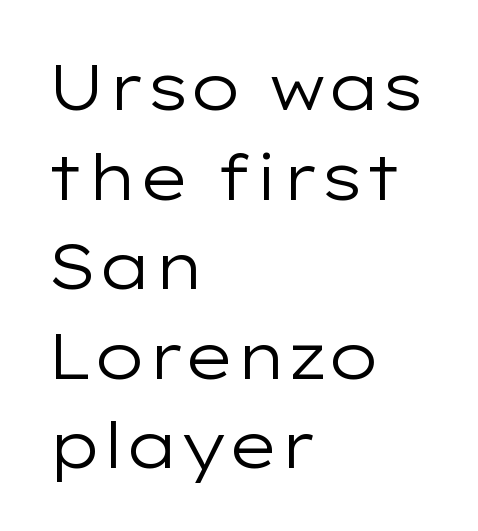
Varying glyph widths throughout — classic text-font behaviour. You could call the tracking neutral — neither tight nor loose. This rendering employs a face without finishing strokes, i.e., a sans-serif. These lines are set flush left with a ragged right edge. Style check: upright. Has an underline been added? It has not.
